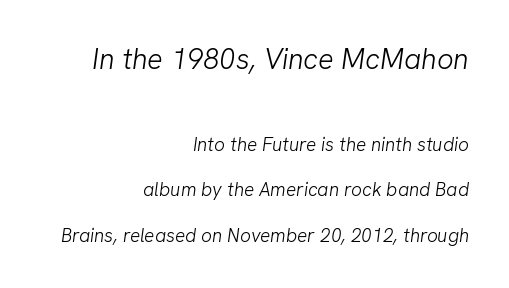
The image shows 29 px light sans-serif type; set right-aligned, loose line spacing (2.38x), normal letter spacing, not underlined; the first (top) block is 1.53x larger; low stroke contrast and a medium x-height.
